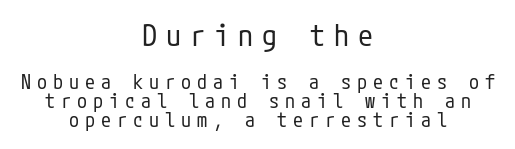
{"serif": "no", "italic": "no", "bold": "no", "weight": "regular", "width": "condensed", "stroke_contrast": "low", "x_height": "medium", "underline": "no", "align": "center", "line_spacing": "tight", "line_spacing_ratio": 0.96, "letter_spacing": "wide", "letter_spacing_em": 0.3, "larger_block": "first", "size_ratio": 1.5, "glyph_px": 30}
